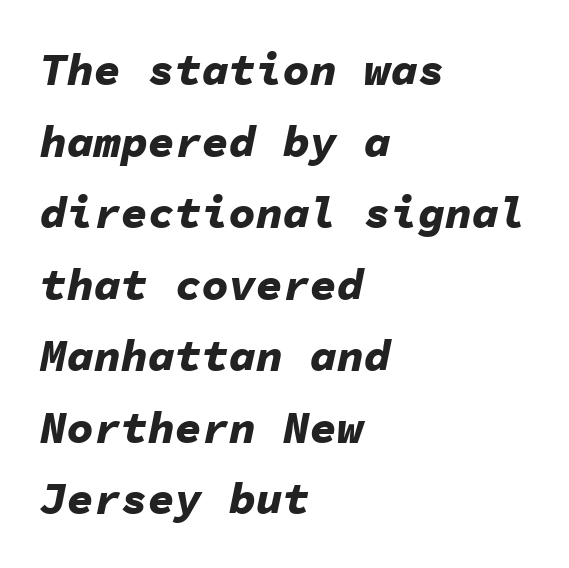
The image shows 45 px bold type, italic (leaning right), monospaced; set left-aligned, normal line spacing (1.59x), normal letter spacing, not underlined; low stroke contrast and a medium x-height.
